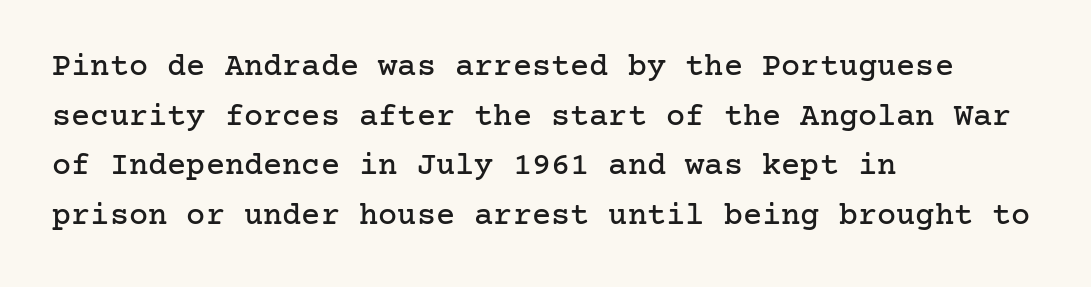
The image shows 32 px serif type, upright; set left-aligned, normal line spacing (1.55x), normal letter spacing, not underlined; low stroke contrast and a medium x-height.
